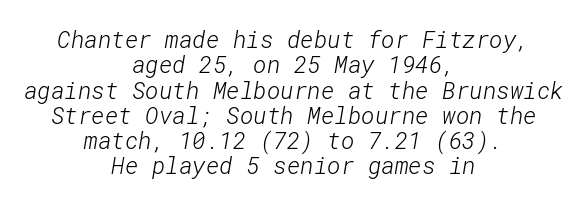
Q: Is the text bold? A: No.
Q: Is the text underlined? A: No.
Q: How is the paragraph aligned? A: Centered.
Q: Is the spacing between letters normal or unusually wide? A: Normal.
Q: Is the spacing between lines tight, normal or loose? A: Tight.
